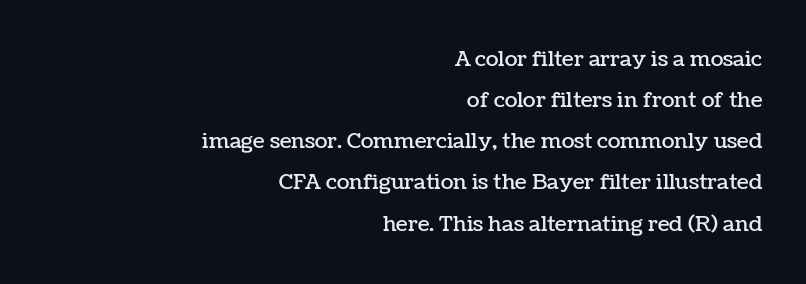
Q: Is the text italic (slanted)? A: No, it is upright.
Q: Is the text underlined? A: No.
Q: How is the paragraph aligned? A: Right-aligned.
Q: Is the spacing between letters normal or unusually wide? A: Normal.
Q: Is the spacing between lines tight, normal or loose? A: Loose.
